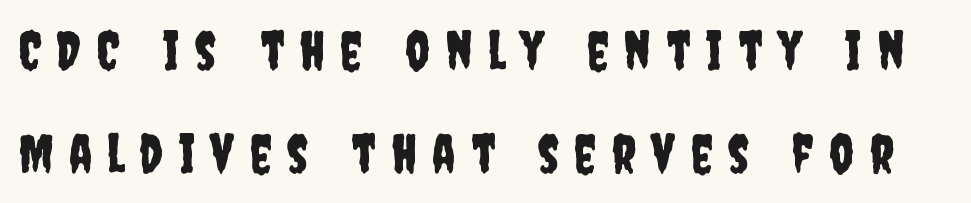
{"serif": "no", "italic": "no", "width": "condensed", "stroke_contrast": "low", "x_height": "large", "monospaced": "no", "underline": "no", "line_spacing": "loose", "line_spacing_ratio": 1.9, "letter_spacing": "wide", "letter_spacing_em": 0.28, "glyph_px": 54}
